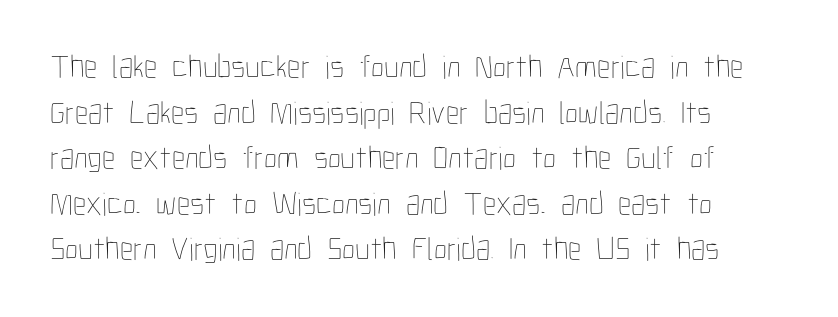
{"italic": "no", "bold": "no", "weight": "thin", "width": "condensed", "stroke_contrast": "low", "x_height": "medium", "monospaced": "no", "underline": "no", "align": "left", "line_spacing": "normal", "line_spacing_ratio": 1.38, "letter_spacing": "normal", "letter_spacing_em": 0.0, "glyph_px": 33}
